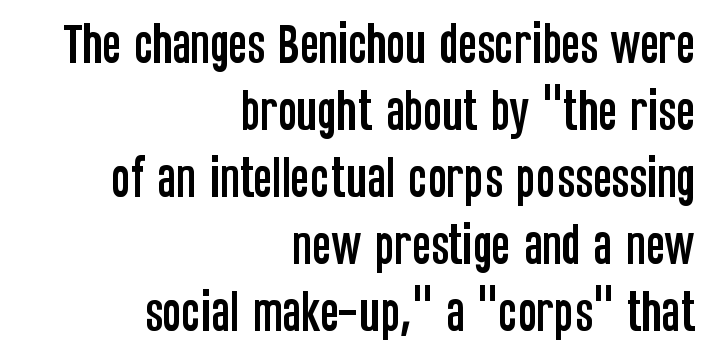
The image shows 45 px condensed sans-serif type, upright; set right-aligned, normal line spacing (1.49x), normal letter spacing, not underlined; low stroke contrast and a large x-height.
